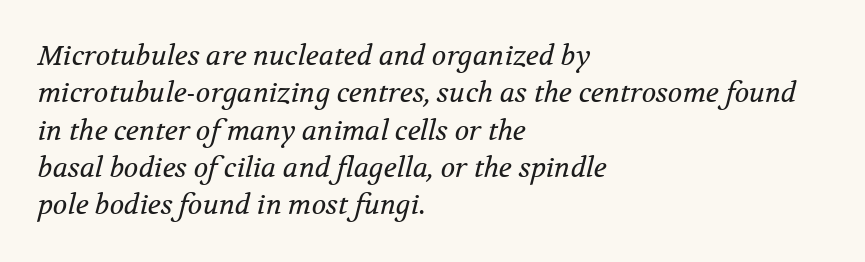
Q: Is the text bold? A: No.
Q: Is the text italic (slanted)? A: Yes, it leans right by about 12 degrees.
Q: Is the text underlined? A: No.
Q: How is the paragraph aligned? A: Left-aligned.
Q: Is the spacing between letters normal or unusually wide? A: Normal.
Q: Is the spacing between lines tight, normal or loose? A: Normal.
